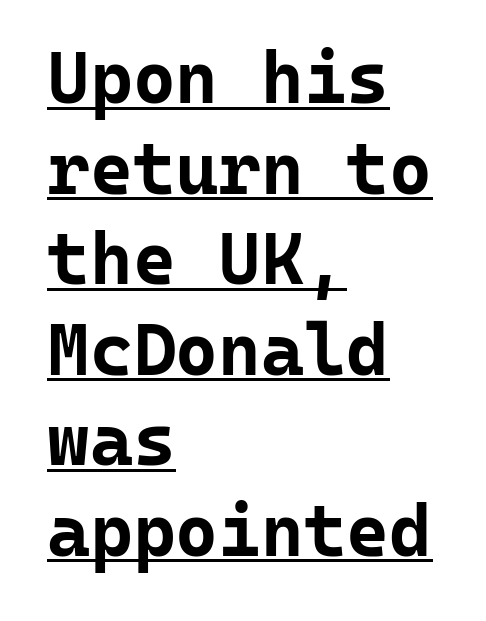
{"serif": "no", "italic": "no", "bold": "yes", "weight": "bold", "width": "normal", "stroke_contrast": "low", "x_height": "medium", "monospaced": "yes", "underline": "yes", "align": "left", "line_spacing_ratio": 1.24, "letter_spacing": "normal", "letter_spacing_em": 0.0, "glyph_px": 73}
